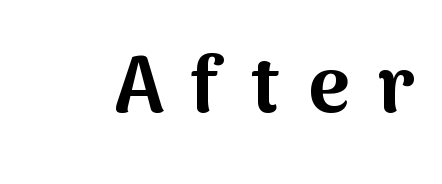
{"serif": "no", "italic": "no", "bold": "yes", "weight": "bold", "width": "normal", "stroke_contrast": "medium", "x_height": "medium", "monospaced": "no", "underline": "no", "letter_spacing": "wide", "letter_spacing_em": 0.36, "glyph_px": 79}
